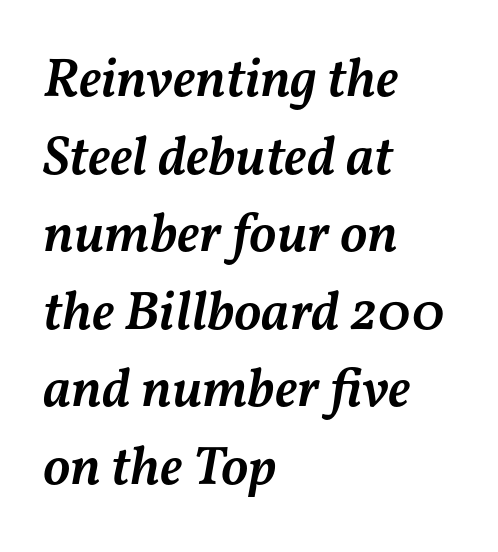
{"italic": "yes", "lean": "right", "slant_degrees": 11, "bold": "semi", "weight": "semibold", "width": "normal", "stroke_contrast": "medium", "x_height": "medium", "monospaced": "no", "underline": "no", "align": "left", "line_spacing": "normal", "line_spacing_ratio": 1.41, "letter_spacing": "normal", "letter_spacing_em": 0.0, "glyph_px": 55}
